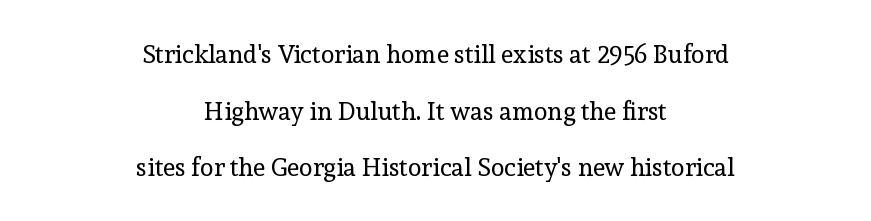
{"italic": "no", "bold": "no", "underline": "no", "align": "center", "line_spacing": "loose", "line_spacing_ratio": 2.27, "letter_spacing": "normal", "letter_spacing_em": 0.0, "glyph_px": 25}
